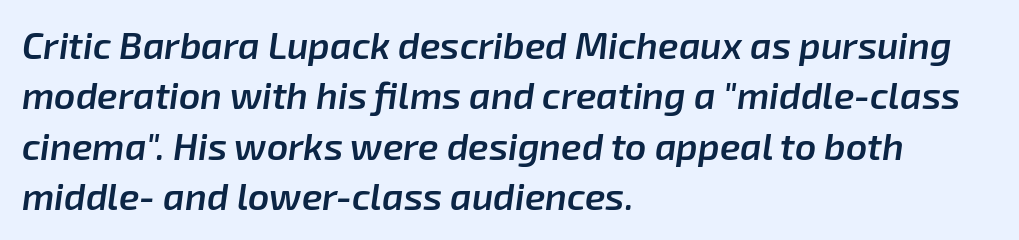
{"italic": "yes", "lean": "right", "slant_degrees": 8, "bold": "semi", "weight": "semibold", "width": "normal", "stroke_contrast": "low", "x_height": "medium", "monospaced": "no", "underline": "no", "align": "left", "line_spacing": "normal", "line_spacing_ratio": 1.36, "letter_spacing": "normal", "letter_spacing_em": 0.0, "glyph_px": 37}
